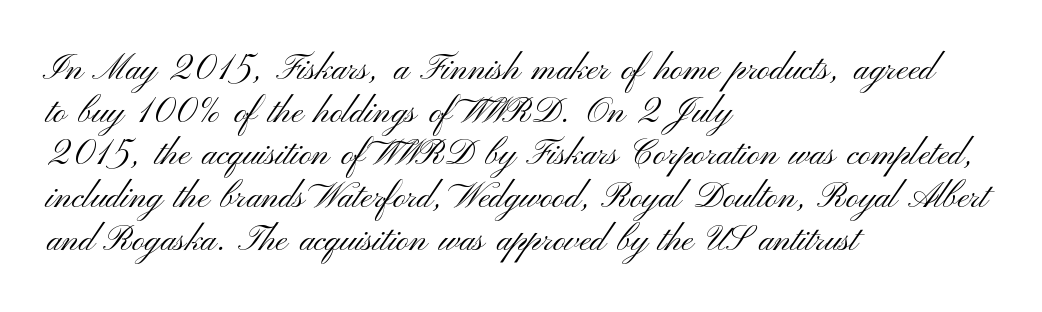
{"serif": "no", "bold": "no", "weight": "light", "width": "wide", "stroke_contrast": "medium", "x_height": "small", "monospaced": "no", "underline": "no", "align": "left", "line_spacing_ratio": 1.22, "letter_spacing": "normal", "letter_spacing_em": 0.0, "glyph_px": 35}
